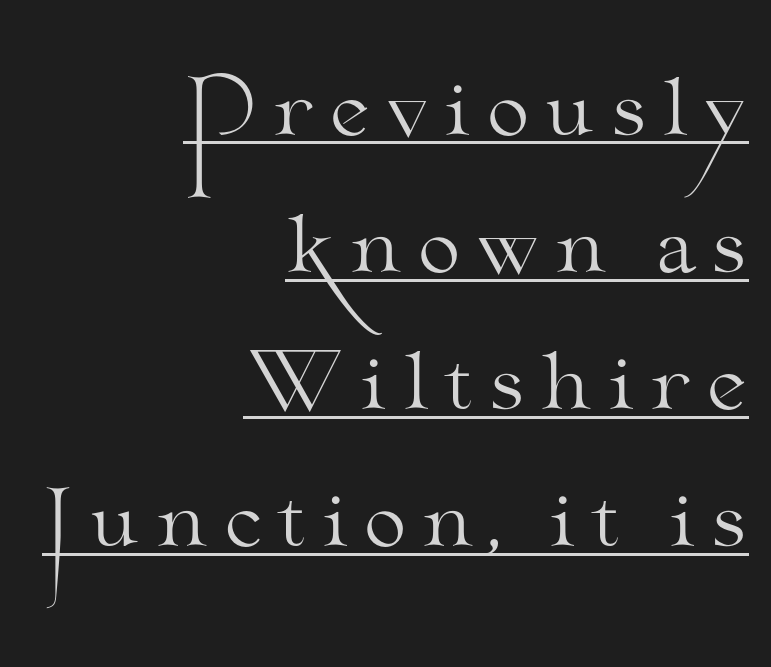
The weight would be labelled regular, book, light, or lighter still. This rendering employs a face with finishing strokes, i.e., a serif. The sample's only ornament is a line tracing under the words. Upright lettering throughout. The rendering uses natural spacing where letterforms have individual widths. The typesetter chose a ragged-left arrangement here.
